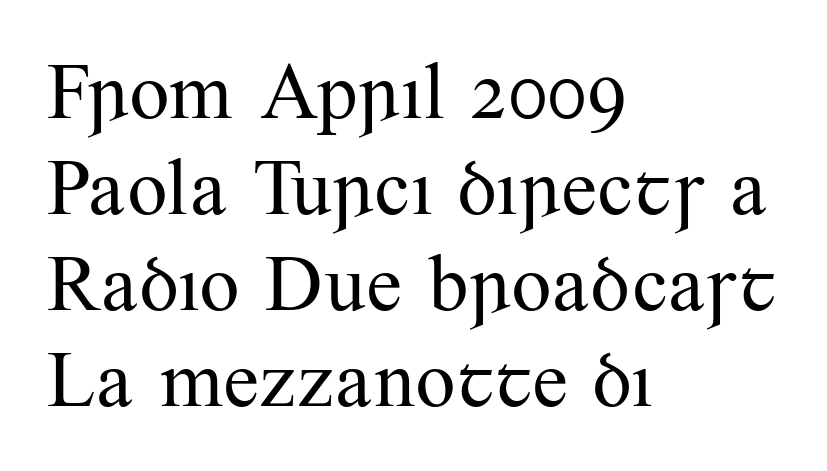
Q: Is the text bold? A: No.
Q: Is the text italic (slanted)? A: No, it is upright.
Q: Is the typeface a serif or a sans-serif typeface? A: Serif.
Q: Is the text underlined? A: No.
Q: How is the paragraph aligned? A: Left-aligned.
Q: Is the spacing between letters normal or unusually wide? A: Normal.
Q: Width (condensed, normal, or wide)? A: Normal.
Q: Stroke contrast? A: Medium.
Q: x-height? A: Small.
Q: Monospaced? A: No.
